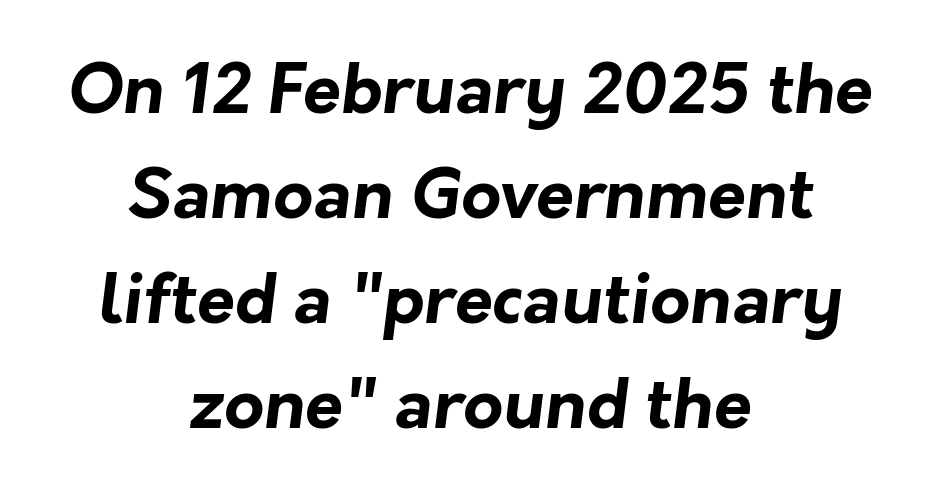
Q: Is the text bold? A: Yes.
Q: Is the typeface a serif or a sans-serif typeface? A: Sans-serif.
Q: Is the text underlined? A: No.
Q: How is the paragraph aligned? A: Centered.
Q: Is the spacing between letters normal or unusually wide? A: Normal.
Q: Is the spacing between lines tight, normal or loose? A: Normal.
Q: Width (condensed, normal, or wide)? A: Normal.
Q: Stroke contrast? A: Low.
Q: x-height? A: Medium.
Q: Monospaced? A: No.
